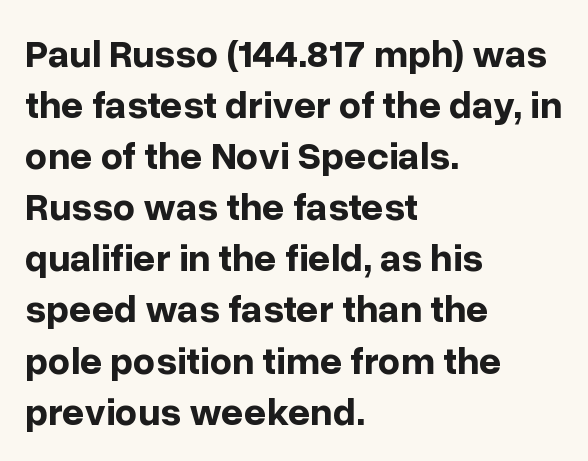
Which margin do the lines hug? The left one — the right edge is uneven. Varying glyph widths throughout — classic text-font behaviour. The specimen omits any rule beneath the text block's lines. Notice how descenders clear the ascenders below comfortably — that's standard leading.
